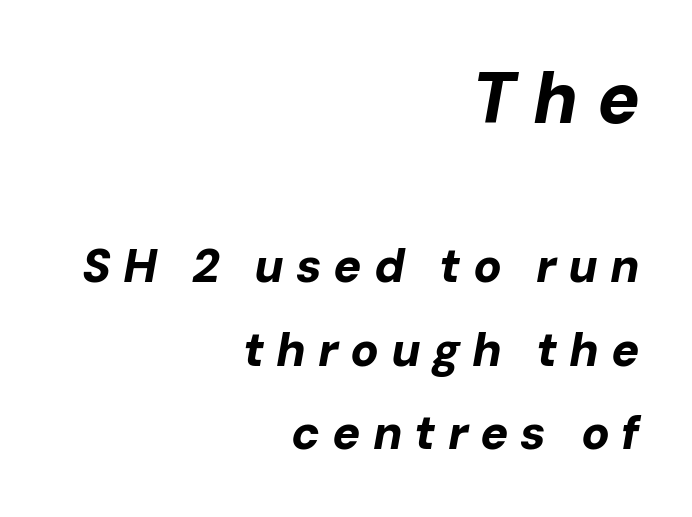
These lines are set flush right with a ragged left edge. Descenders are the only things crossing below the line. The passage shown is typed in a proportional face where columns would drift. The letterforms stand isolated, each surrounded by extra space.
